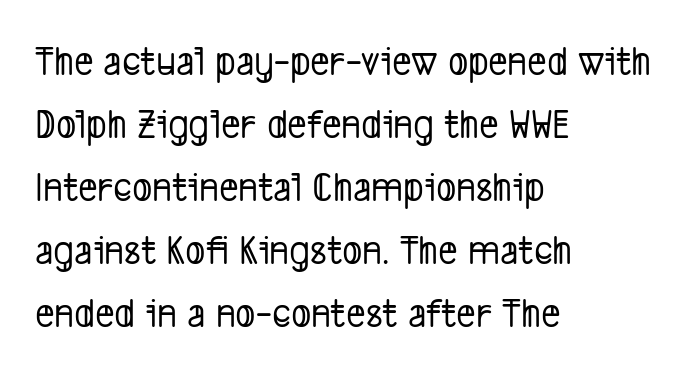
A typesetter would call this zero additional tracking. If you drew a ruler down the left edge, every line would touch it. Any mark beneath the type? The region is blank. Nope, no serifs anywhere on these letters. Think of a printed novel: that variable character pitch is what you see here.
